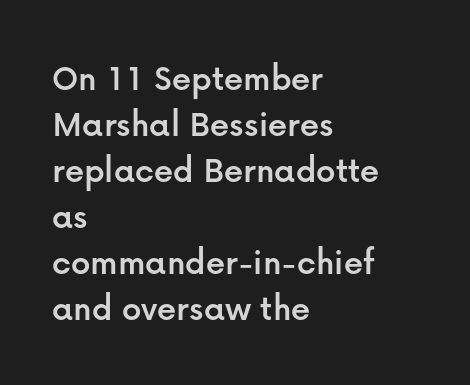
The image shows 38 px sans-serif type, upright; set left-aligned, line spacing 1.21x, normal letter spacing, not underlined; low stroke contrast and a medium x-height.
